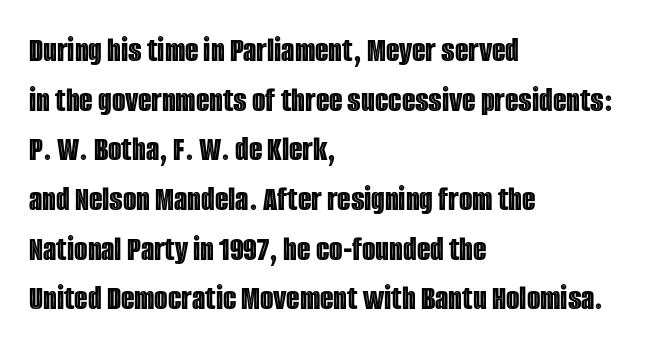
Any mark beneath the type? The region is blank. Is there any slant? The stems are plumb. A typesetter would call this leading conventional body-copy spacing. The horizontal fit of the characters is conventional and even. The rag falls on the right side of this text block.
